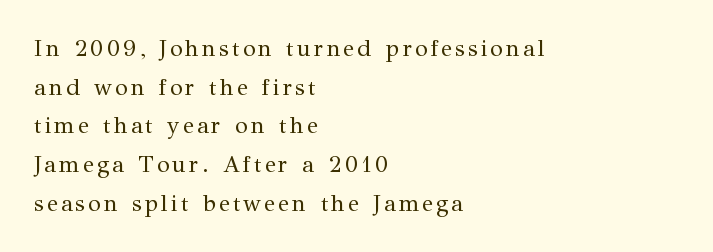
The image shows 23 px text type, upright; set left-aligned, normal line spacing (1.68x), not underlined.
